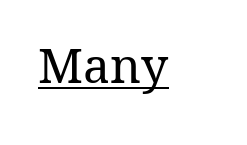
Q: Is the text bold? A: No.
Q: Is the text italic (slanted)? A: No, it is upright.
Q: Is the text underlined? A: Yes.
Q: Is the spacing between letters normal or unusually wide? A: Normal.
Q: Width (condensed, normal, or wide)? A: Normal.
Q: Stroke contrast? A: Medium.
Q: x-height? A: Medium.
Q: Monospaced? A: No.
